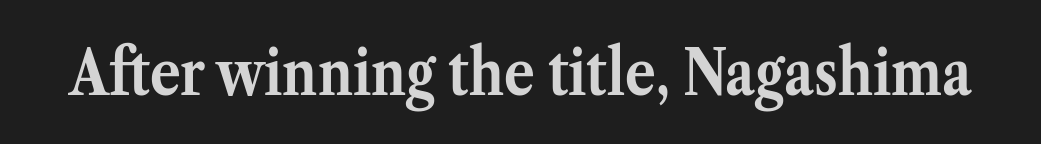
The image shows 64 px semibold serif type, upright; set normal letter spacing, not underlined; medium stroke contrast and a medium x-height.
